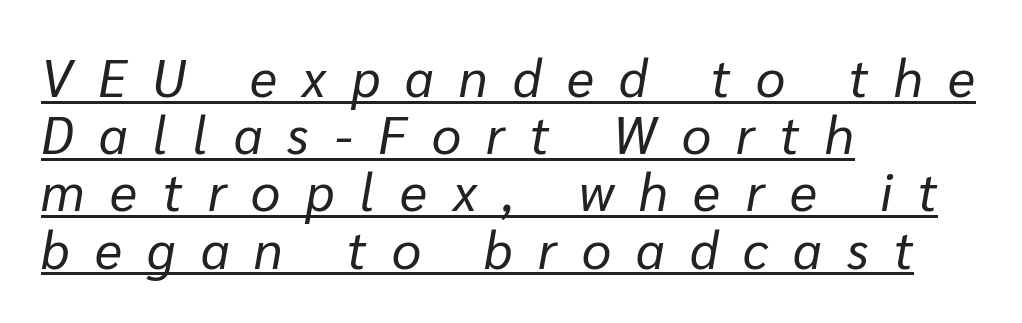
Q: Is the text bold? A: No.
Q: Is the text italic (slanted)? A: Yes, it leans right by about 10 degrees.
Q: Is the text underlined? A: Yes.
Q: How is the paragraph aligned? A: Left-aligned.
Q: Is the spacing between letters normal or unusually wide? A: Unusually wide.
Q: Is the spacing between lines tight, normal or loose? A: Tight.
Q: Width (condensed, normal, or wide)? A: Normal.
Q: Stroke contrast? A: Low.
Q: x-height? A: Medium.
Q: Monospaced? A: No.
